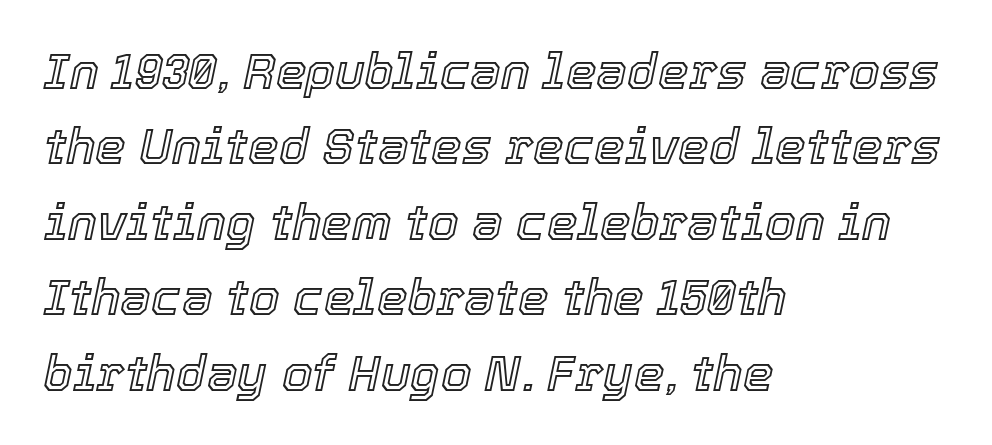
{"italic": "yes", "lean": "right", "slant_degrees": 12, "width": "normal", "x_height": "medium", "monospaced": "no", "underline": "no", "align": "left", "line_spacing": "normal", "line_spacing_ratio": 1.54, "letter_spacing": "normal", "letter_spacing_em": 0.0, "glyph_px": 49}
